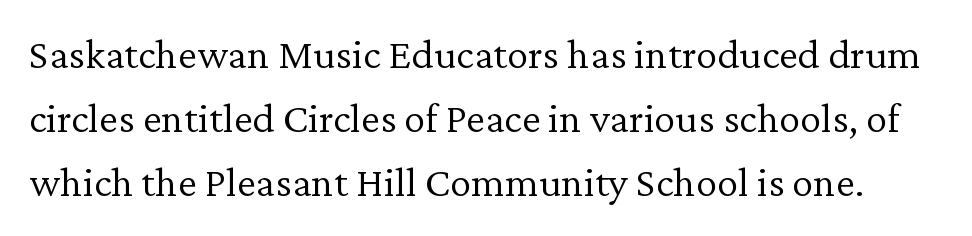
Q: Is the text bold? A: No.
Q: Is the text italic (slanted)? A: No, it is upright.
Q: Is the typeface a serif or a sans-serif typeface? A: Serif.
Q: Is the text underlined? A: No.
Q: Is the spacing between letters normal or unusually wide? A: Normal.
Q: Is the spacing between lines tight, normal or loose? A: Normal.
Q: Width (condensed, normal, or wide)? A: Normal.
Q: Stroke contrast? A: Low.
Q: x-height? A: Medium.
Q: Monospaced? A: No.
